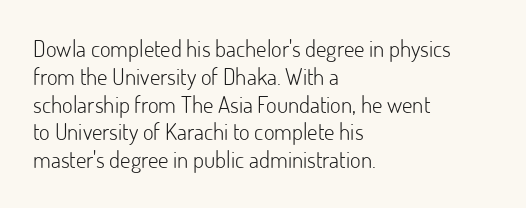
{"italic": "no", "bold": "no", "underline": "no", "align": "left", "line_spacing_ratio": 1.21, "letter_spacing": "normal", "letter_spacing_em": 0.0, "glyph_px": 23}
